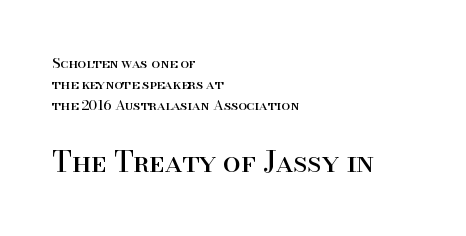
Q: Is the text bold? A: No.
Q: Is the text italic (slanted)? A: No, it is upright.
Q: Is the typeface a serif or a sans-serif typeface? A: Serif.
Q: Is the text underlined? A: No.
Q: How is the paragraph aligned? A: Left-aligned.
Q: Is the spacing between letters normal or unusually wide? A: Normal.
Q: Is the spacing between lines tight, normal or loose? A: Normal.
Q: Which block of text is set in a larger size, the first (top) or the second (bottom)? A: The second (bottom) one.
Q: Width (condensed, normal, or wide)? A: Normal.
Q: Stroke contrast? A: High.
Q: x-height? A: Small.
Q: Monospaced? A: No.
